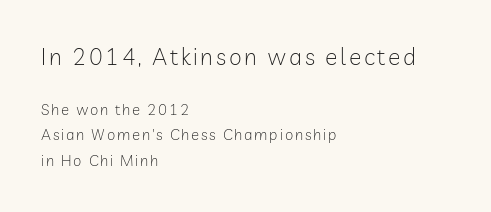
{"italic": "no", "bold": "no", "underline": "no", "align": "left", "line_spacing_ratio": 1.71, "larger_block": "first", "size_ratio": 1.53, "glyph_px": 23}
